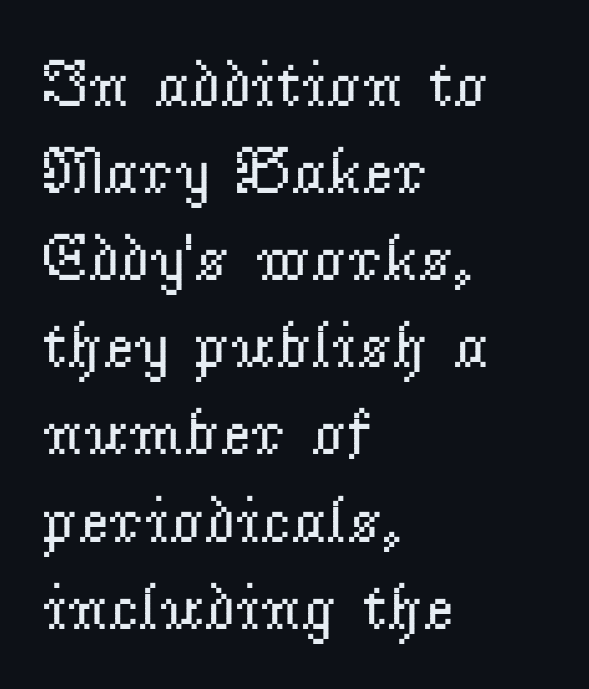
Q: Is the text bold? A: No.
Q: Is the text italic (slanted)? A: No, it is upright.
Q: Is the typeface a serif or a sans-serif typeface? A: Serif.
Q: Is the text underlined? A: No.
Q: How is the paragraph aligned? A: Left-aligned.
Q: Is the spacing between letters normal or unusually wide? A: Normal.
Q: Is the spacing between lines tight, normal or loose? A: Normal.
Q: Width (condensed, normal, or wide)? A: Normal.
Q: Stroke contrast? A: Low.
Q: x-height? A: Small.
Q: Monospaced? A: No.
